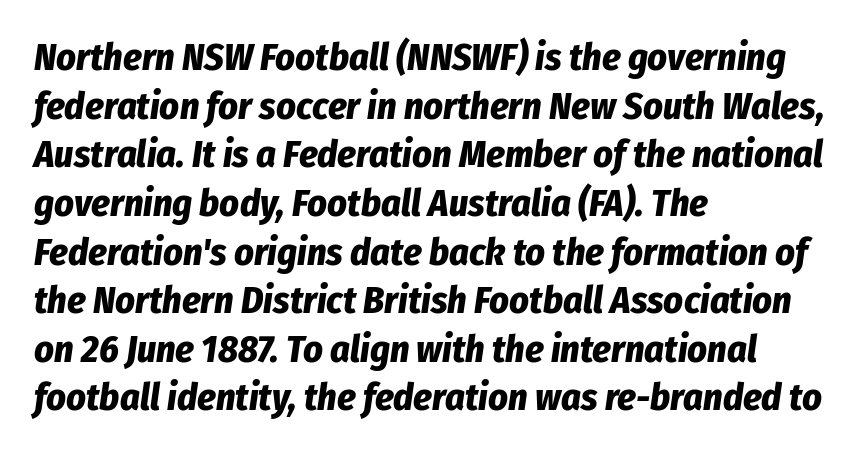
{"italic": "yes", "lean": "right", "slant_degrees": 8, "bold": "yes", "weight": "bold", "width": "condensed", "stroke_contrast": "low", "x_height": "medium", "monospaced": "no", "underline": "no", "align": "left", "line_spacing": "normal", "line_spacing_ratio": 1.28, "letter_spacing": "normal", "letter_spacing_em": 0.0, "glyph_px": 38}
